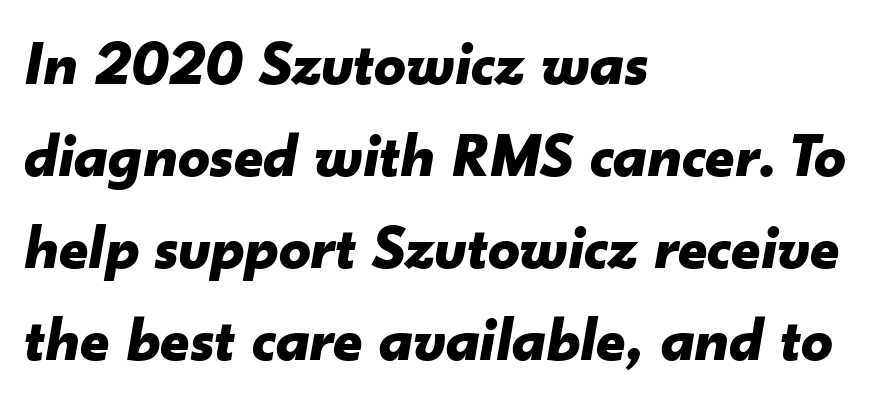
These lines carry a lot of weight — the face is fully bold. The designer left line spacing at the default. These lines stack with their left ends in a neat column. The font's italic variant was chosen for this text. Varying glyph widths throughout — classic text-font behaviour.
